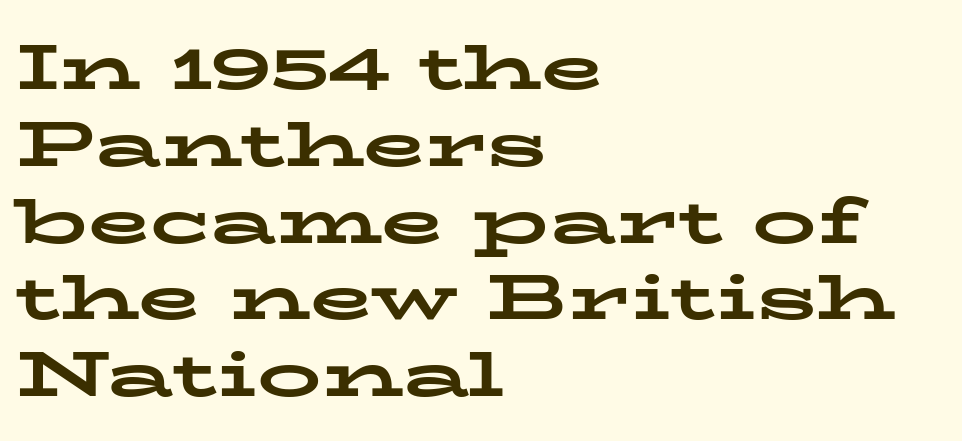
The passage shown is typed in a proportional face where columns would drift. The type family on display is of the serif kind. The font's upright variant was chosen for this text. Strong, thick strokes mark this as bold type.
